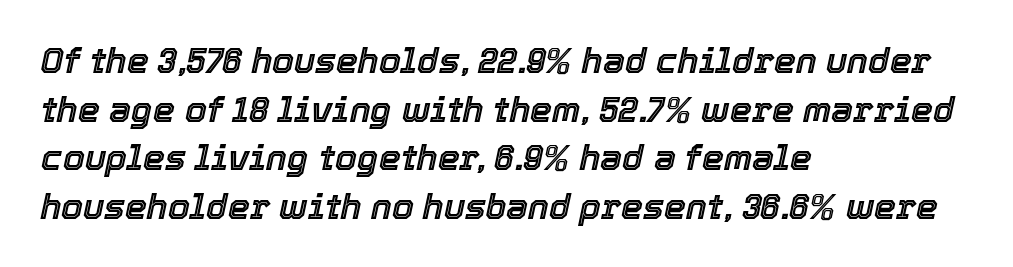
Q: Is the text italic (slanted)? A: Yes, it leans right by about 12 degrees.
Q: Is the text underlined? A: No.
Q: How is the paragraph aligned? A: Left-aligned.
Q: Is the spacing between letters normal or unusually wide? A: Normal.
Q: Is the spacing between lines tight, normal or loose? A: Normal.
Q: Width (condensed, normal, or wide)? A: Normal.
Q: x-height? A: Medium.
Q: Monospaced? A: No.
